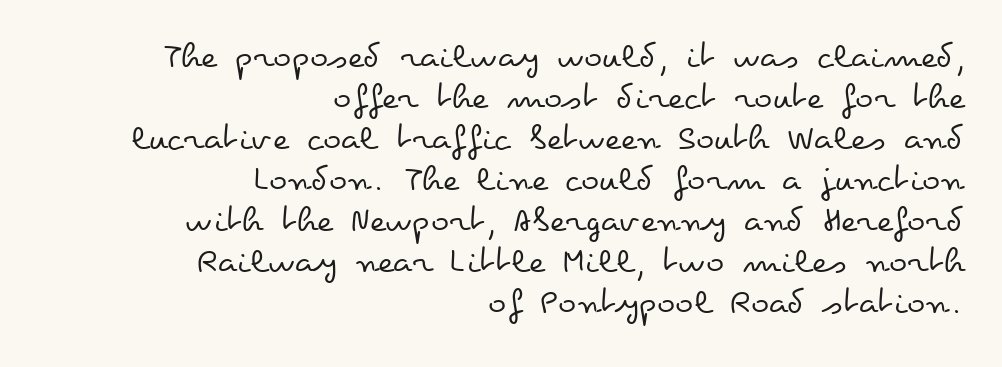
The image shows 38 px regular-weight, wide type, upright; set right-aligned, tight line spacing (1.08x), normal letter spacing, not underlined; low stroke contrast and a small x-height.
